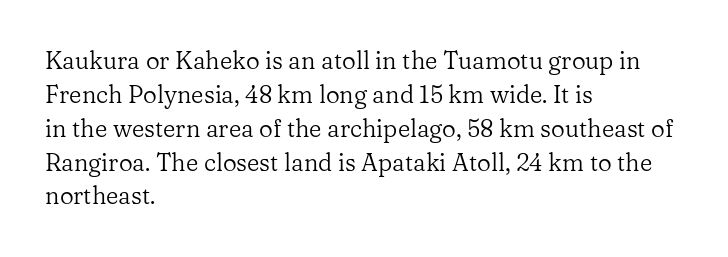
The image shows 24 px text type, upright; set left-aligned, normal line spacing (1.41x), normal letter spacing, not underlined.
